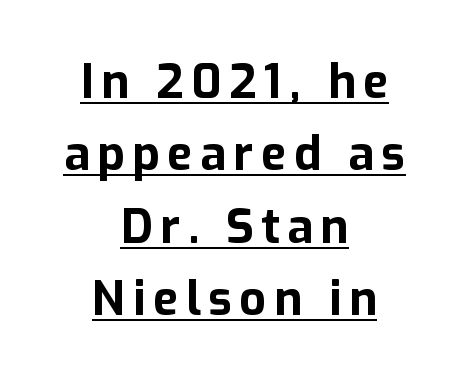
{"serif": "no", "italic": "no", "bold": "yes", "weight": "bold", "width": "normal", "stroke_contrast": "low", "x_height": "medium", "monospaced": "no", "underline": "yes", "align": "center", "line_spacing": "normal", "line_spacing_ratio": 1.54, "glyph_px": 47}
